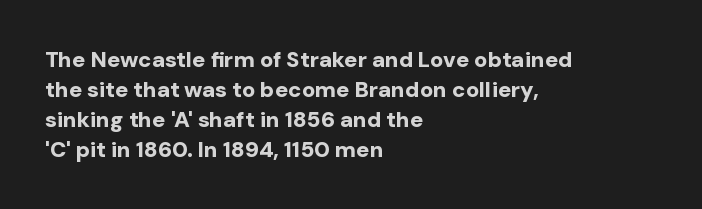
The image shows 22 px bold type, upright; set left-aligned, normal line spacing (1.36x), normal letter spacing, not underlined.
